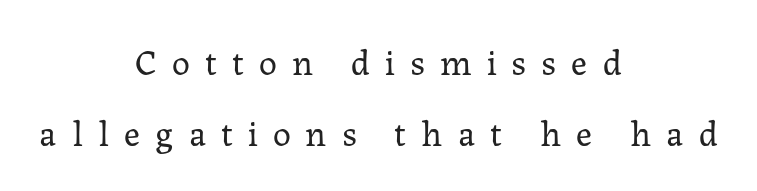
The image shows 36 px regular-weight serif type, upright; set centered, loose line spacing (1.98x), unusually wide letter spacing (+0.42 em), not underlined; low stroke contrast and a medium x-height.
